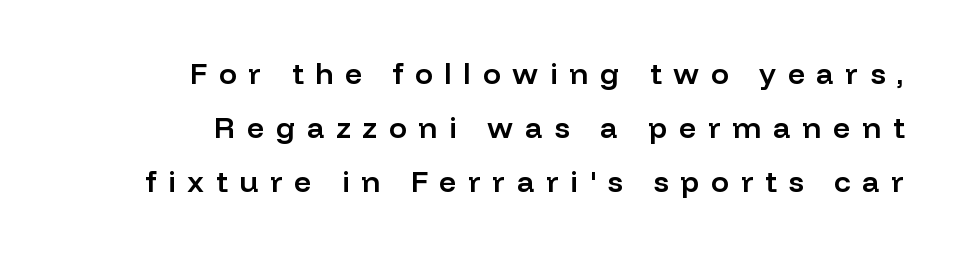
Q: Is the text bold? A: Semi-bold.
Q: Is the text italic (slanted)? A: No, it is upright.
Q: Is the typeface a serif or a sans-serif typeface? A: Sans-serif.
Q: Is the text underlined? A: No.
Q: How is the paragraph aligned? A: Right-aligned.
Q: Is the spacing between letters normal or unusually wide? A: Unusually wide.
Q: Width (condensed, normal, or wide)? A: Normal.
Q: Stroke contrast? A: Low.
Q: x-height? A: Medium.
Q: Monospaced? A: No.
